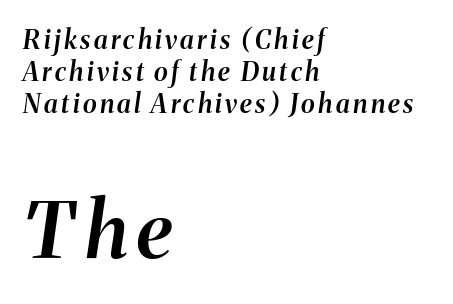
{"italic": "yes", "lean": "right", "slant_degrees": 8, "bold": "semi", "weight": "semibold", "width": "normal", "stroke_contrast": "medium", "x_height": "medium", "monospaced": "no", "underline": "no", "align": "left", "line_spacing_ratio": 1.23, "larger_block": "second", "size_ratio": 3.0, "glyph_px": 78}
